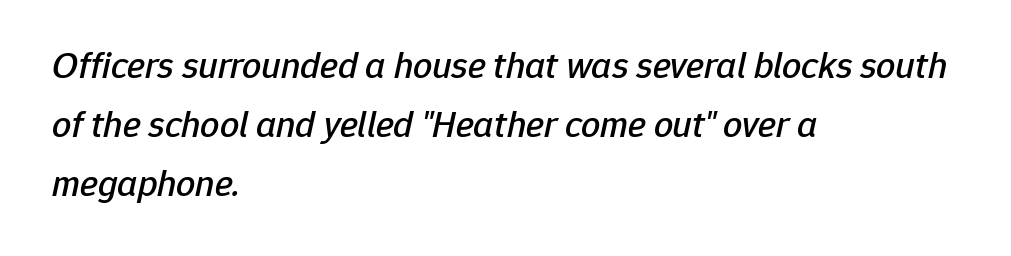
Note the varied advance widths — an 'i' is clearly narrower than an 'm'. Slant detected: the letters are inclined. Tracking value appears to be zero — textbook default spacing. The block of text has a typical density, with ordinary space between rows.
